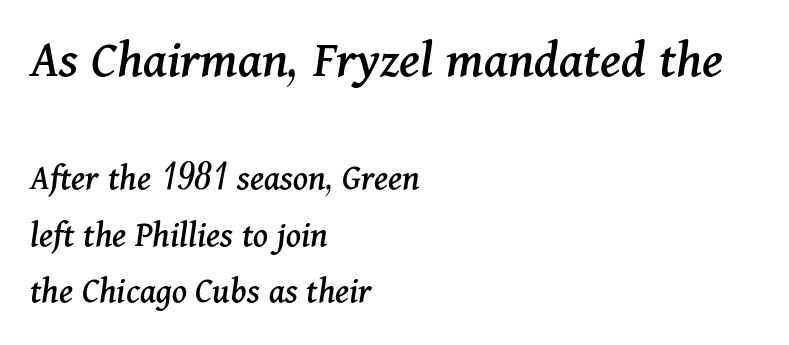
The image shows 55 px serif type, italic (leaning right); set left-aligned, normal line spacing (1.53x), normal letter spacing, not underlined; the first (top) block is 1.49x larger; medium stroke contrast and a medium x-height.
